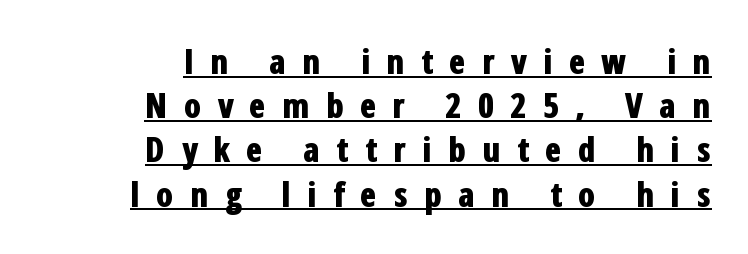
{"serif": "no", "italic": "no", "bold": "yes", "weight": "bold", "width": "condensed", "stroke_contrast": "low", "x_height": "medium", "monospaced": "no", "underline": "yes", "align": "right", "line_spacing": "normal", "line_spacing_ratio": 1.3, "letter_spacing": "wide", "letter_spacing_em": 0.47, "glyph_px": 34}
